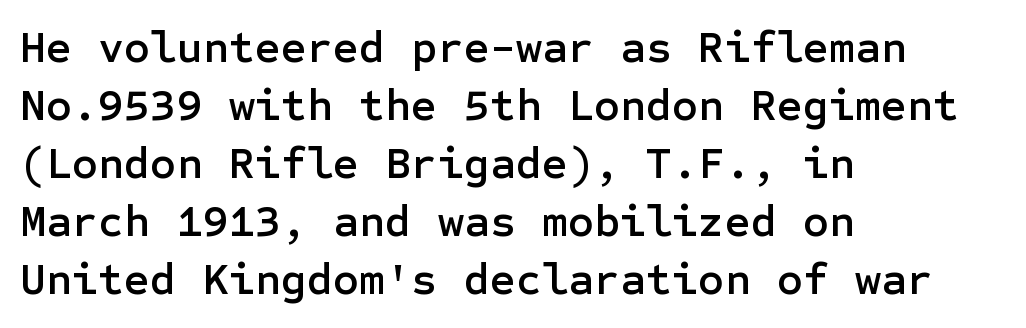
The image shows 45 px sans-serif type, upright; set left-aligned, normal line spacing (1.29x), normal letter spacing, not underlined; low stroke contrast and a medium x-height.
